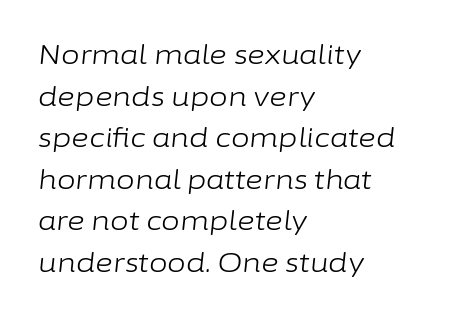
{"italic": "yes", "lean": "right", "slant_degrees": 6, "bold": "no", "underline": "no", "align": "left", "line_spacing": "normal", "line_spacing_ratio": 1.54, "letter_spacing": "normal", "letter_spacing_em": 0.0, "glyph_px": 27}
